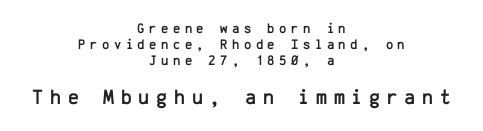
{"italic": "no", "underline": "no", "align": "center", "line_spacing": "tight", "line_spacing_ratio": 1.14, "letter_spacing": "wide", "letter_spacing_em": 0.32, "larger_block": "second", "size_ratio": 1.5, "glyph_px": 21}
